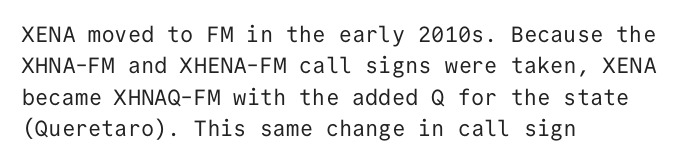
The image shows 22 px text type, upright; set left-aligned, normal line spacing (1.43x), normal letter spacing, not underlined.
